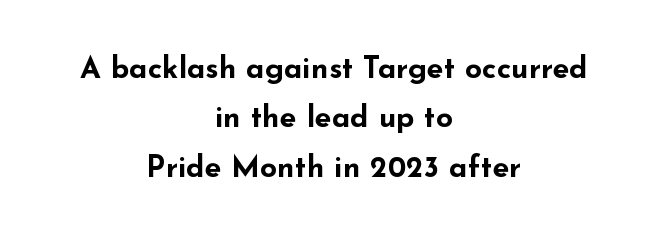
Q: Is the text bold? A: Yes.
Q: Is the text italic (slanted)? A: No, it is upright.
Q: Is the typeface a serif or a sans-serif typeface? A: Sans-serif.
Q: Is the text underlined? A: No.
Q: How is the paragraph aligned? A: Centered.
Q: Is the spacing between letters normal or unusually wide? A: Normal.
Q: Is the spacing between lines tight, normal or loose? A: Normal.
Q: Width (condensed, normal, or wide)? A: Wide.
Q: Stroke contrast? A: Low.
Q: x-height? A: Small.
Q: Monospaced? A: No.
